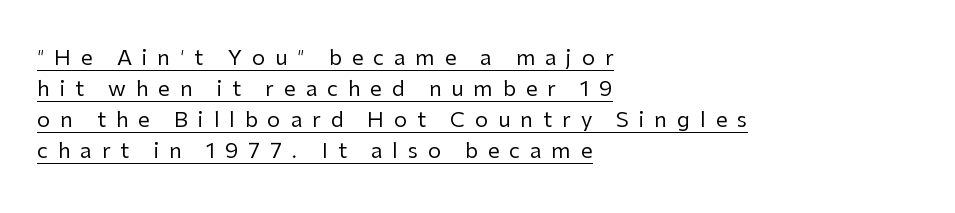
Q: Is the text bold? A: No.
Q: Is the text italic (slanted)? A: No, it is upright.
Q: Is the text underlined? A: Yes.
Q: How is the paragraph aligned? A: Left-aligned.
Q: Is the spacing between letters normal or unusually wide? A: Unusually wide.
Q: Is the spacing between lines tight, normal or loose? A: Normal.
